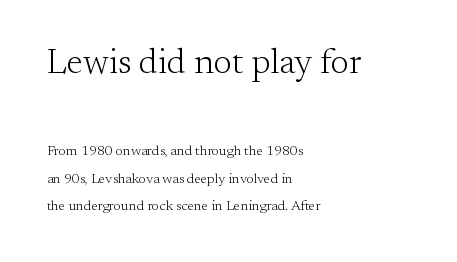
The image shows 35 px light serif type, upright; set left-aligned, loose line spacing (1.97x), normal letter spacing, not underlined; the first (top) block is 2.5x larger; medium stroke contrast and a small x-height.
